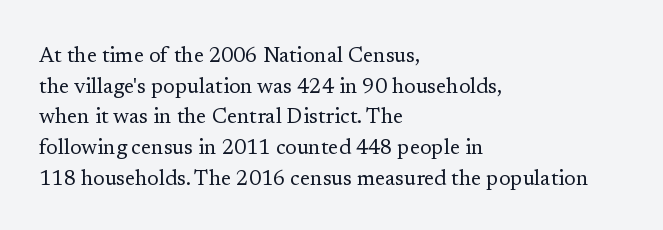
{"italic": "no", "bold": "no", "underline": "no", "align": "left", "line_spacing": "normal", "line_spacing_ratio": 1.46, "letter_spacing": "normal", "letter_spacing_em": 0.0, "glyph_px": 21}
